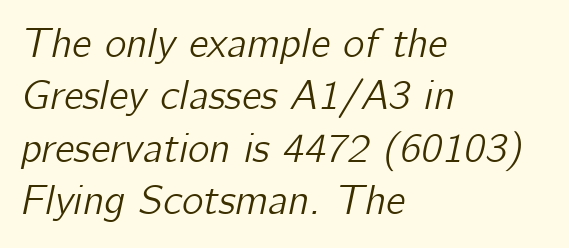
{"italic": "yes", "lean": "right", "slant_degrees": 12, "width": "normal", "stroke_contrast": "low", "x_height": "medium", "monospaced": "no", "underline": "no", "align": "left", "line_spacing": "normal", "line_spacing_ratio": 1.28, "letter_spacing": "normal", "letter_spacing_em": 0.0, "glyph_px": 41}
